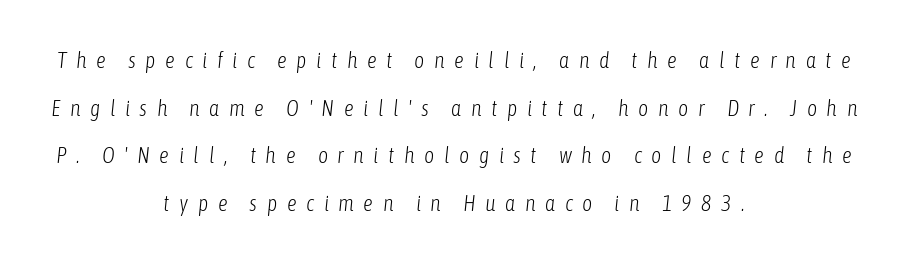
Observe the lean: these are italic letterforms. The cut favours lightness, reaching ordinary text weight at its darkest. The leading is generous, giving the passage an open texture. Has an underline been added? It has not. Visually the block forms a symmetrical silhouette, jagged on both flanks.
